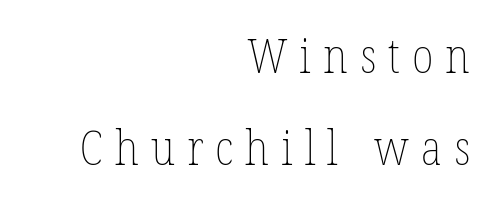
One-word summary of the alignment: right. Display-style spreading of the glyphs; the letterfit is very open. These lines are rendered in a variable-pitch font. Each new line begins a long way beneath the previous one. The typeface has the unassuming heft of standard copy or less. Decoration check: the copy has no underline.
